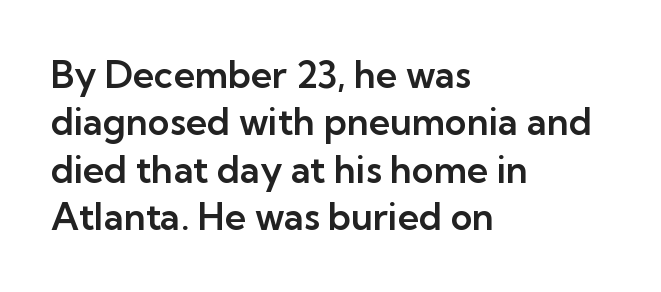
{"serif": "no", "italic": "no", "width": "normal", "stroke_contrast": "low", "x_height": "medium", "monospaced": "no", "underline": "no", "align": "left", "line_spacing": "normal", "line_spacing_ratio": 1.28, "letter_spacing": "normal", "letter_spacing_em": 0.0, "glyph_px": 37}
